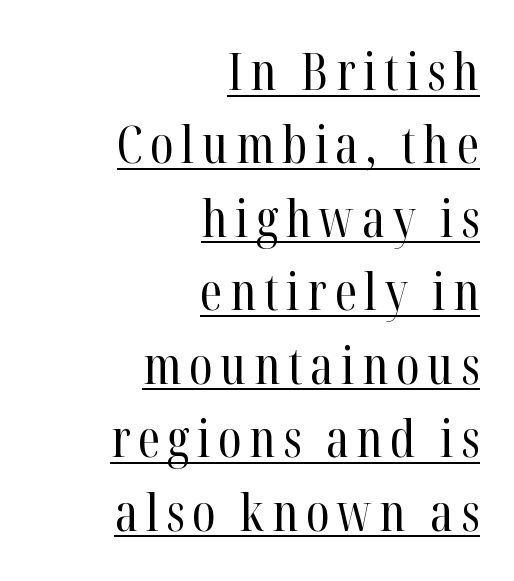
Vertically, the passage feels balanced, rows spaced as you'd expect. Vertical stems look standard width or narrower in stroke. Check where the strokes stop: tiny serifs finish them off. Line endings align vertically; line beginnings do not. Vertical strokes here are truly vertical.
